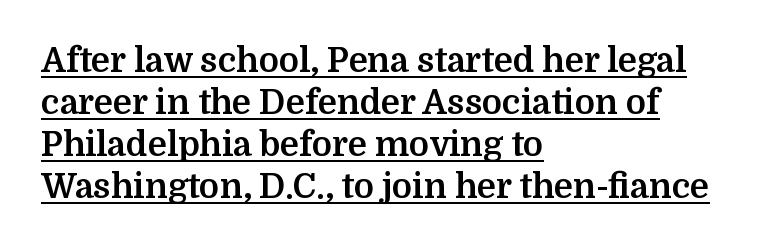
Q: Is the text bold? A: Yes.
Q: Is the text italic (slanted)? A: No, it is upright.
Q: Is the typeface a serif or a sans-serif typeface? A: Serif.
Q: Is the text underlined? A: Yes.
Q: How is the paragraph aligned? A: Left-aligned.
Q: Is the spacing between letters normal or unusually wide? A: Normal.
Q: Width (condensed, normal, or wide)? A: Normal.
Q: Stroke contrast? A: Medium.
Q: x-height? A: Medium.
Q: Monospaced? A: No.
